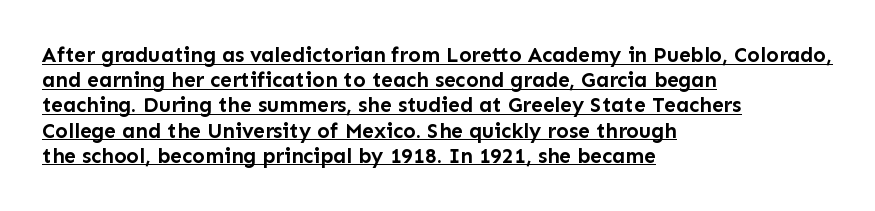
{"italic": "no", "bold": "yes", "underline": "yes", "align": "left", "line_spacing_ratio": 1.2, "letter_spacing": "normal", "letter_spacing_em": 0.0, "glyph_px": 21}
